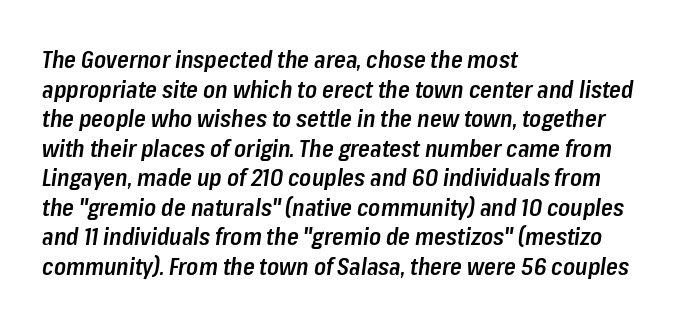
A fair bit of extra ink — the face is semibold, not bold. Only glyphs here, with clear space below each row. Look at the tracking — it's just the regular setting, nothing added. Does the copy run flush right? No — it runs flush left.
